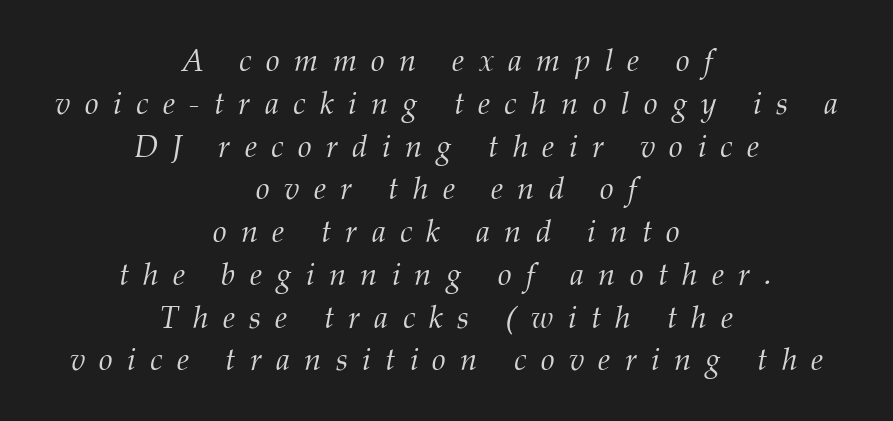
{"serif": "yes", "italic": "yes", "lean": "right", "slant_degrees": 12, "bold": "no", "weight": "light", "width": "normal", "stroke_contrast": "medium", "x_height": "medium", "monospaced": "no", "underline": "no", "align": "center", "line_spacing": "normal", "line_spacing_ratio": 1.38, "letter_spacing": "wide", "letter_spacing_em": 0.46, "glyph_px": 31}
